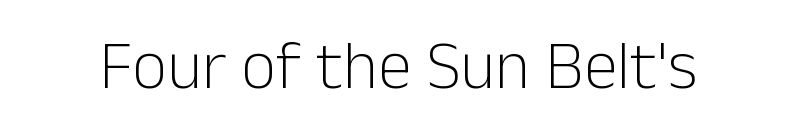
What stands out about the letter spacing? Nothing — it is the standard amount. You could not count columns in this text — the font is proportionally spaced. Stroke thickness stays within the range of a standard reading face or lighter. Unlike italic type, these characters show no tilt at all. This rendering features lettering with no underline. I'd call this a sans setting — the letters go barefoot.
